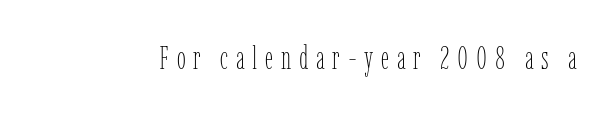
Spacing verdict: proportional, widths tailored to each character. Clear beneath every line of the passage. The typeface has the unassuming heft of standard copy or less. The letters stand upright; this is a roman face. Here the glyphs are tracked loosely, breaking word shapes into spaced letters.
